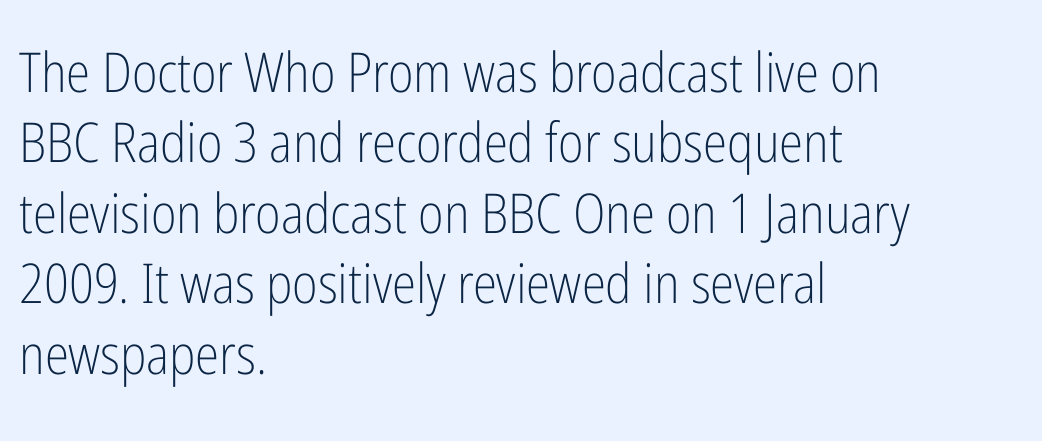
Q: Is the text bold? A: No.
Q: Is the text italic (slanted)? A: No, it is upright.
Q: Is the typeface a serif or a sans-serif typeface? A: Sans-serif.
Q: Is the text underlined? A: No.
Q: How is the paragraph aligned? A: Left-aligned.
Q: Is the spacing between letters normal or unusually wide? A: Normal.
Q: Is the spacing between lines tight, normal or loose? A: Normal.
Q: Width (condensed, normal, or wide)? A: Condensed.
Q: Stroke contrast? A: Low.
Q: x-height? A: Medium.
Q: Monospaced? A: No.
